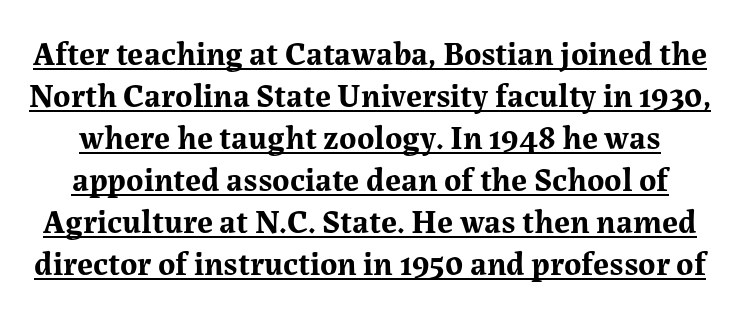
Q: Is the text bold? A: Yes.
Q: Is the text italic (slanted)? A: No, it is upright.
Q: Is the typeface a serif or a sans-serif typeface? A: Serif.
Q: Is the text underlined? A: Yes.
Q: Is the spacing between letters normal or unusually wide? A: Normal.
Q: Is the spacing between lines tight, normal or loose? A: Normal.
Q: Width (condensed, normal, or wide)? A: Normal.
Q: Stroke contrast? A: Medium.
Q: x-height? A: Medium.
Q: Monospaced? A: No.
